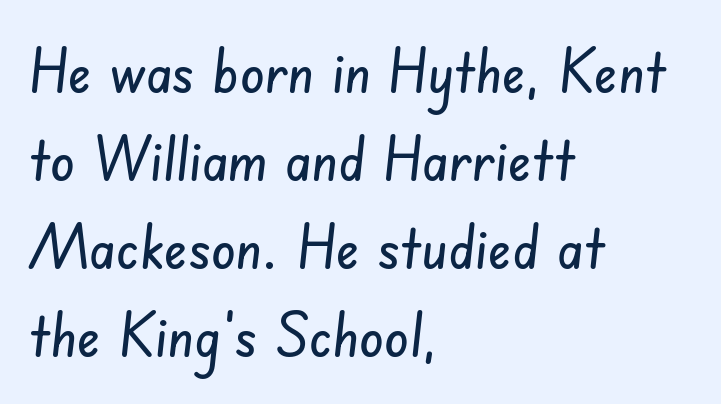
Tracking value appears to be zero — textbook default spacing. The compositor pushed each line to the left boundary. Interline gaps are of average width in this sample. Serifs: no, the terminals of the letterforms are clean. Each row of text sits above clean, open space.
